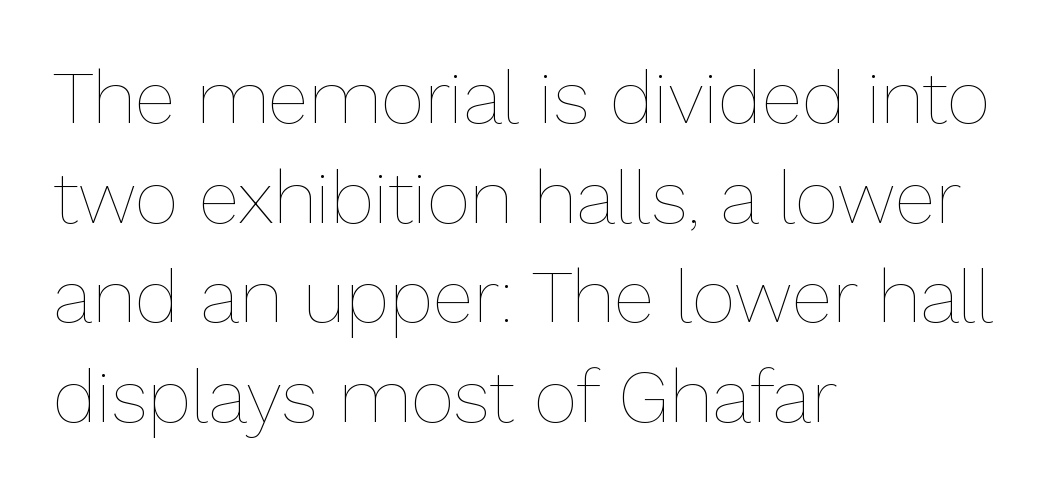
{"italic": "no", "bold": "no", "weight": "thin", "width": "normal", "stroke_contrast": "low", "x_height": "medium", "monospaced": "no", "underline": "no", "align": "left", "line_spacing": "normal", "line_spacing_ratio": 1.33, "letter_spacing": "normal", "letter_spacing_em": 0.0, "glyph_px": 75}
